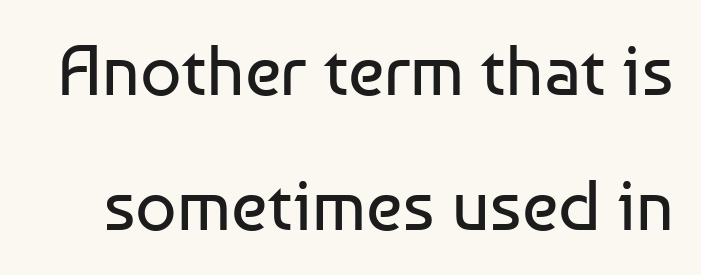
{"serif": "no", "italic": "no", "bold": "no", "weight": "regular", "width": "normal", "stroke_contrast": "low", "x_height": "medium", "monospaced": "no", "underline": "no", "line_spacing_ratio": 1.87, "letter_spacing": "normal", "letter_spacing_em": 0.0, "glyph_px": 72}
